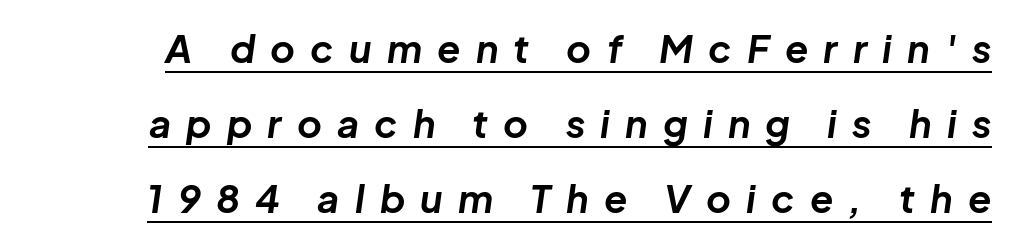
Q: Is the text bold? A: Yes.
Q: Is the text italic (slanted)? A: Yes, it leans right by about 8 degrees.
Q: Is the text underlined? A: Yes.
Q: Is the spacing between letters normal or unusually wide? A: Unusually wide.
Q: Is the spacing between lines tight, normal or loose? A: Loose.
Q: Width (condensed, normal, or wide)? A: Normal.
Q: Stroke contrast? A: Low.
Q: x-height? A: Medium.
Q: Monospaced? A: No.
